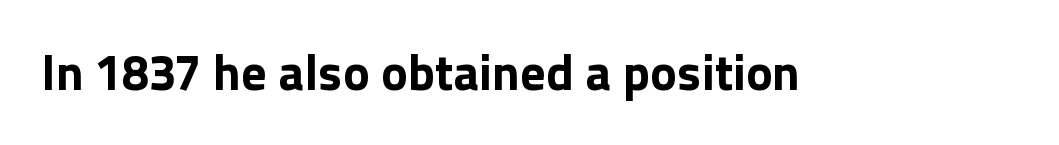
The image shows 50 px bold sans-serif type, upright; set normal letter spacing, not underlined; a medium x-height.
